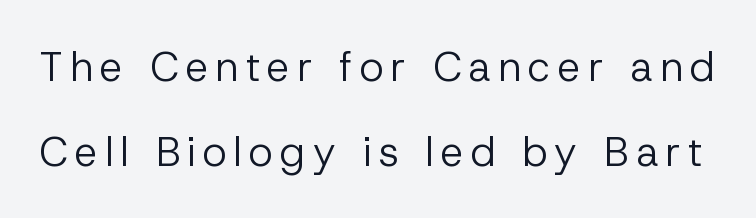
Check the space under the baseline: it is left empty. This is sans-serif lettering, the kind often seen on screens and signage. The cut favours lightness, reaching ordinary text weight at its darkest. Interline gaps are noticeably wide in this sample. Each letter keeps its own natural width here, so spacing adapts to shape.
